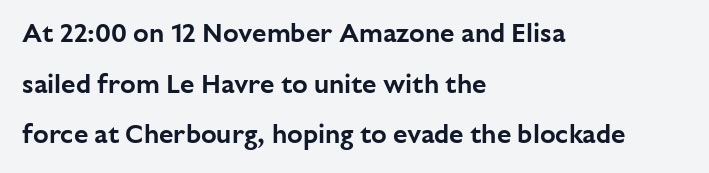
The image shows 26 px text type, upright; set left-aligned, loose line spacing (1.95x), normal letter spacing, not underlined.
